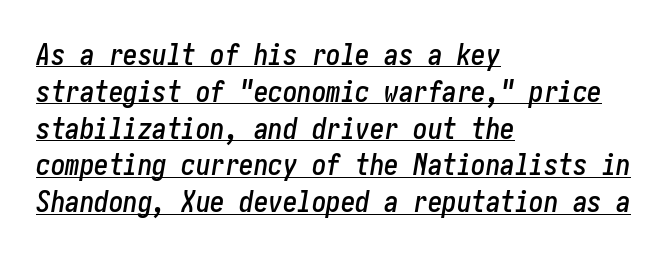
The space between consecutive lines is moderate. The text carries the slant typical of an italic or oblique font. The lines are quadded left. Every word sits above its own underline.
